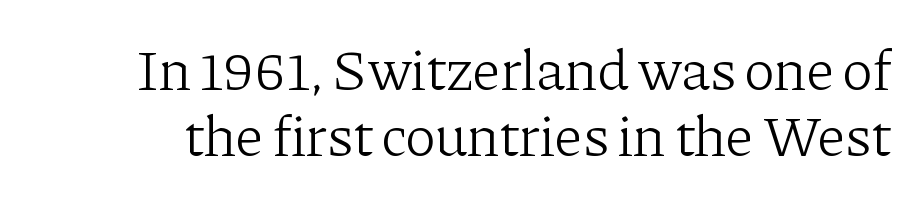
Vertical spacing — tight. The face used here is proportionally spaced, like ordinary book or web type. Nope, not italic — everything's standing straight. Compared with typical body copy, the letter spacing here is the same. The strip under each line holds only bare page.
